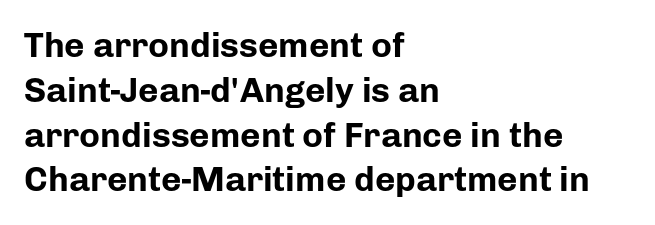
Caption: standard tracking, unaltered. Leading matches the norm, producing a regular column. Examine the stroke ends and you'll find no serifs. Notice how the passage keeps a crisp vertical edge on the left only. The glyphs are unaccompanied by any horizontal stroke below them. Notice how the stems are strictly vertical — no italics here.
